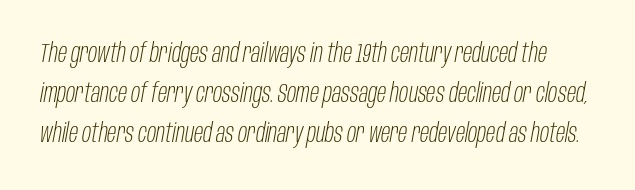
{"italic": "yes", "lean": "right", "slant_degrees": 10, "bold": "no", "underline": "no", "line_spacing": "normal", "line_spacing_ratio": 1.49, "letter_spacing": "normal", "letter_spacing_em": 0.0, "glyph_px": 27}
